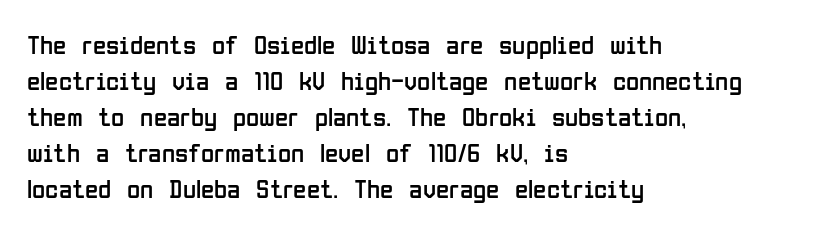
{"italic": "no", "bold": "no", "underline": "no", "align": "left", "line_spacing": "normal", "line_spacing_ratio": 1.33, "letter_spacing": "normal", "letter_spacing_em": 0.0, "glyph_px": 27}
